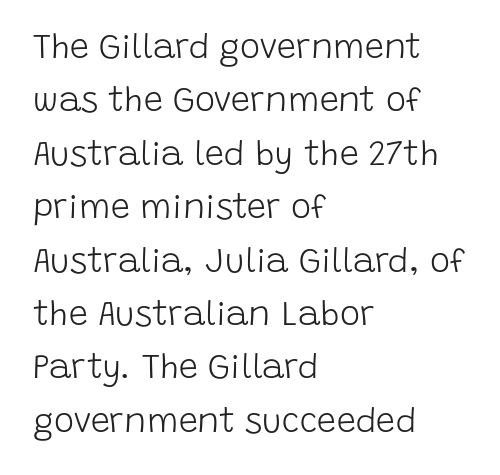
{"serif": "no", "italic": "no", "bold": "no", "weight": "light", "width": "normal", "stroke_contrast": "low", "x_height": "large", "monospaced": "no", "underline": "no", "align": "left", "line_spacing": "normal", "line_spacing_ratio": 1.57, "letter_spacing": "normal", "letter_spacing_em": 0.0, "glyph_px": 34}
